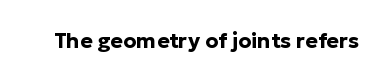
Q: Is the text bold? A: Yes.
Q: Is the text italic (slanted)? A: No, it is upright.
Q: Is the text underlined? A: No.
Q: Is the spacing between letters normal or unusually wide? A: Normal.
